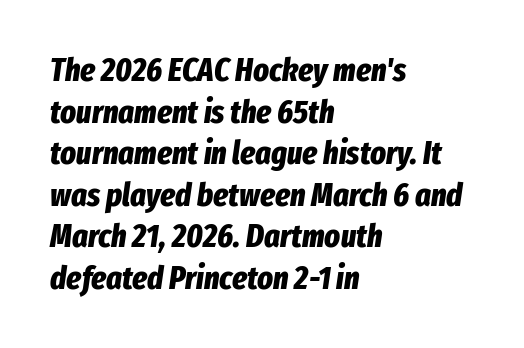
The image shows 33 px bold, condensed type, italic (leaning right); set left-aligned, normal line spacing (1.26x), normal letter spacing, not underlined; low stroke contrast and a medium x-height.
